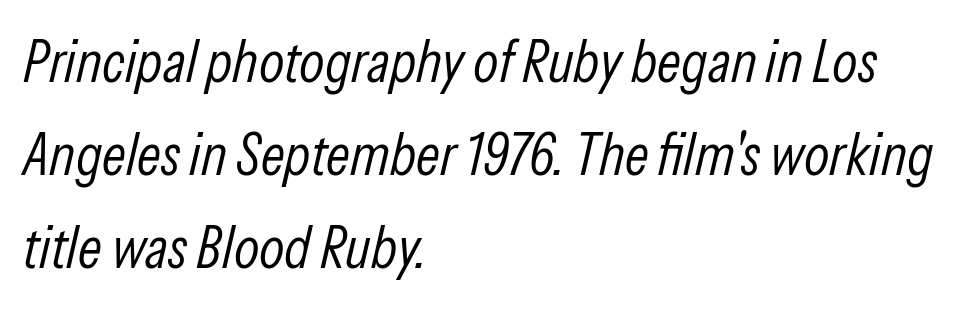
These lines stack with their left ends in a neat column. A typesetter would mark this as italic. Look at the tracking — it's just the regular setting, nothing added. In terms of leading, this rendering sits right in the middle.
